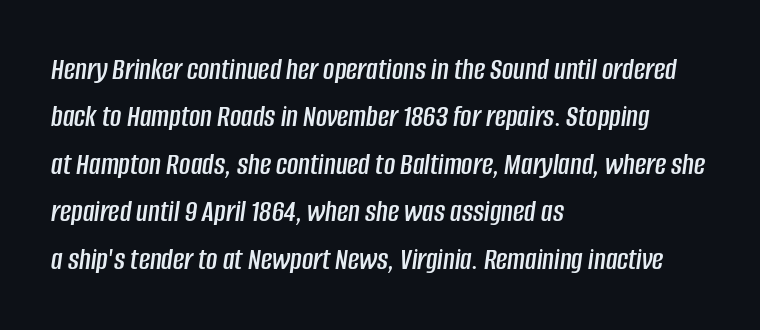
The image shows 31 px condensed type, italic (leaning right); set left-aligned, normal line spacing (1.53x), normal letter spacing, not underlined; low stroke contrast and a large x-height.
